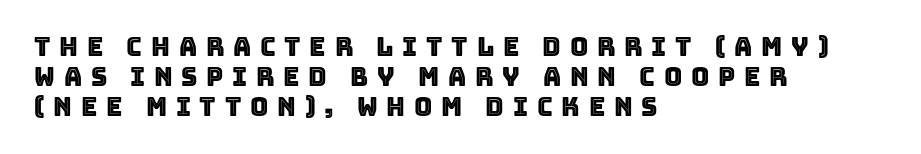
Compared with a centered layout, this one pins lines to the left instead. Every character sits straight up, as roman type does. Type without underlining. The passage shown has open, widely tracked lettering throughout.
